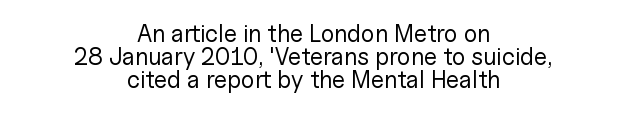
{"italic": "no", "bold": "no", "underline": "no", "align": "center", "line_spacing": "tight", "line_spacing_ratio": 0.96, "letter_spacing": "normal", "letter_spacing_em": 0.0, "glyph_px": 24}
